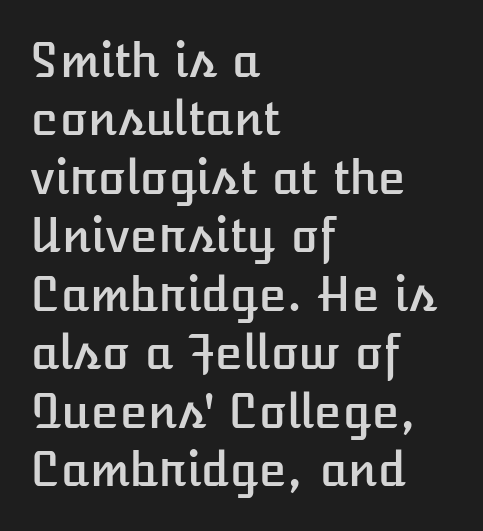
Q: Is the text italic (slanted)? A: No, it is upright.
Q: Is the text underlined? A: No.
Q: How is the paragraph aligned? A: Left-aligned.
Q: Is the spacing between letters normal or unusually wide? A: Normal.
Q: Is the spacing between lines tight, normal or loose? A: Normal.
Q: Width (condensed, normal, or wide)? A: Normal.
Q: Stroke contrast? A: Low.
Q: x-height? A: Medium.
Q: Monospaced? A: No.
